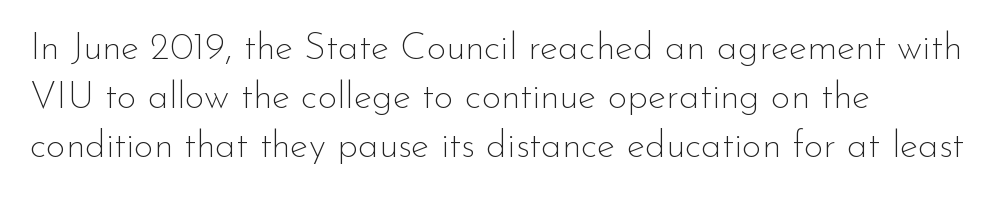
{"serif": "no", "italic": "no", "bold": "no", "weight": "thin", "width": "normal", "stroke_contrast": "low", "x_height": "small", "monospaced": "no", "underline": "no", "align": "left", "line_spacing": "normal", "line_spacing_ratio": 1.29, "letter_spacing": "normal", "letter_spacing_em": 0.0, "glyph_px": 38}
